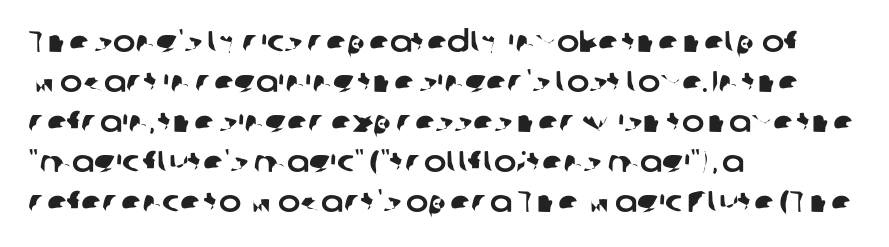
The passage shown has conventional tracking throughout. Leading: standard. The characters display no serif detailing; their extremities are plain. Rule under the text: the space is simply empty. In CSS terms this would be text-align: left.
